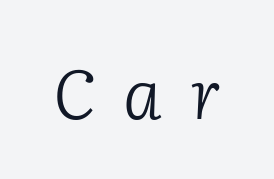
Q: Is the text bold? A: No.
Q: Is the text italic (slanted)? A: Yes, it leans right by about 2 degrees.
Q: Is the typeface a serif or a sans-serif typeface? A: Serif.
Q: Is the text underlined? A: No.
Q: Is the spacing between letters normal or unusually wide? A: Unusually wide.
Q: Width (condensed, normal, or wide)? A: Normal.
Q: Stroke contrast? A: Low.
Q: x-height? A: Medium.
Q: Monospaced? A: No.
